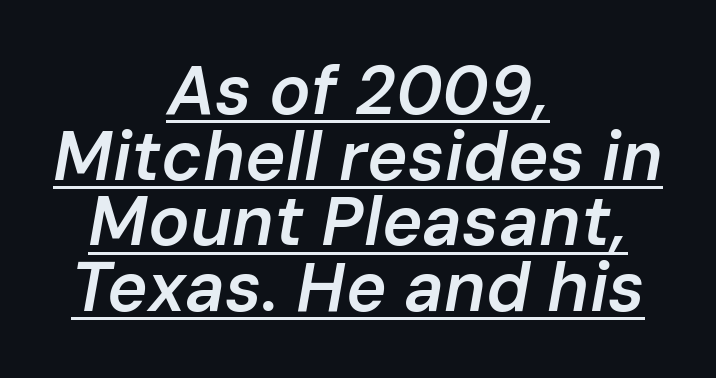
The image shows 69 px semibold type, italic (leaning right); set centered, tight line spacing (0.95x), normal letter spacing, underlined; low stroke contrast and a medium x-height.
